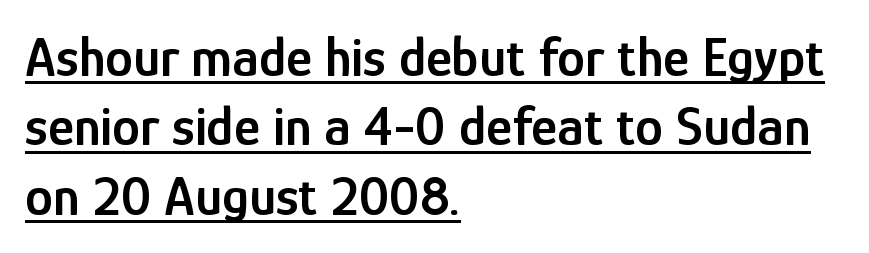
{"serif": "no", "italic": "no", "bold": "semi", "weight": "semibold", "width": "condensed", "stroke_contrast": "low", "x_height": "medium", "monospaced": "no", "underline": "yes", "align": "left", "line_spacing_ratio": 1.24, "letter_spacing": "normal", "letter_spacing_em": 0.0, "glyph_px": 56}
